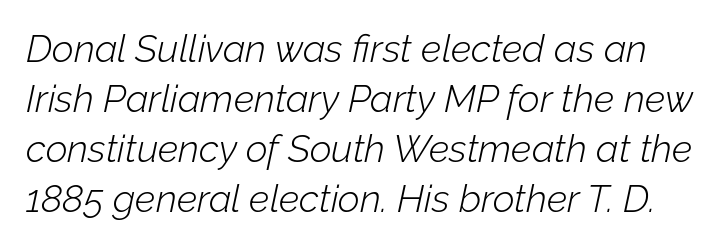
The image shows 38 px light type, italic (leaning right); set normal line spacing (1.32x), normal letter spacing, not underlined; low stroke contrast and a medium x-height.
